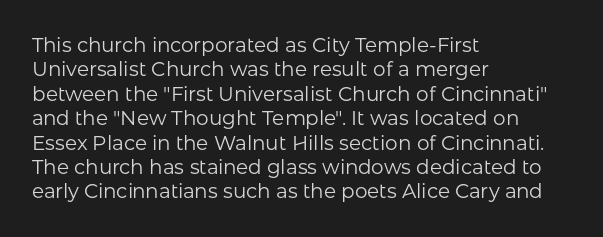
{"italic": "no", "bold": "no", "underline": "no", "align": "left", "line_spacing_ratio": 1.22, "letter_spacing": "normal", "letter_spacing_em": 0.0, "glyph_px": 20}
